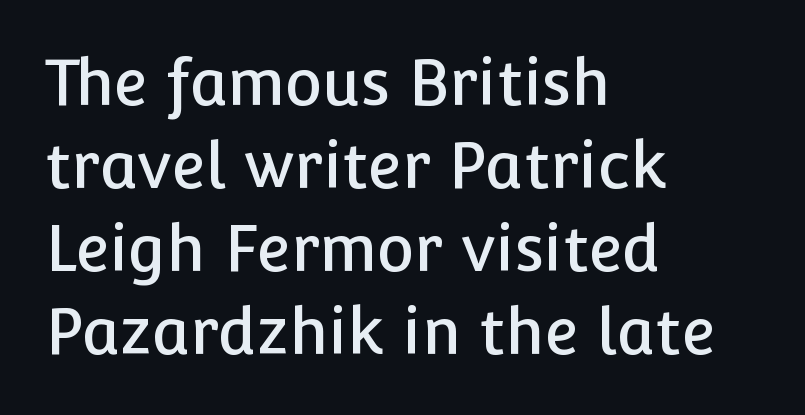
The image shows 63 px sans-serif type, upright; set left-aligned, normal line spacing (1.32x), normal letter spacing, not underlined; low stroke contrast and a medium x-height.
